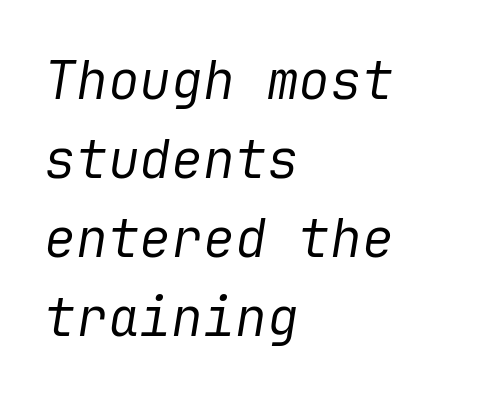
The image shows 53 px regular-weight type, italic (leaning right); set left-aligned, normal line spacing (1.49x), normal letter spacing, not underlined; low stroke contrast and a medium x-height.
